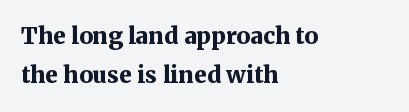
The image shows 23 px bold type, upright; set left-aligned, line spacing 1.71x, normal letter spacing, not underlined.
